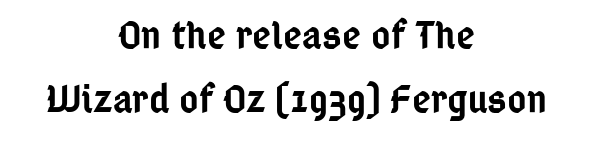
The tracking reads as untouched default to a designer's eye. Bare-footed words on every line. This sample uses a sans-serif face. One glance says typical: line gaps are just what's usual. Is this a fixed-width face? No — the glyphs have proportional, varying widths. Visually the block forms a symmetrical silhouette, jagged on both flanks.
